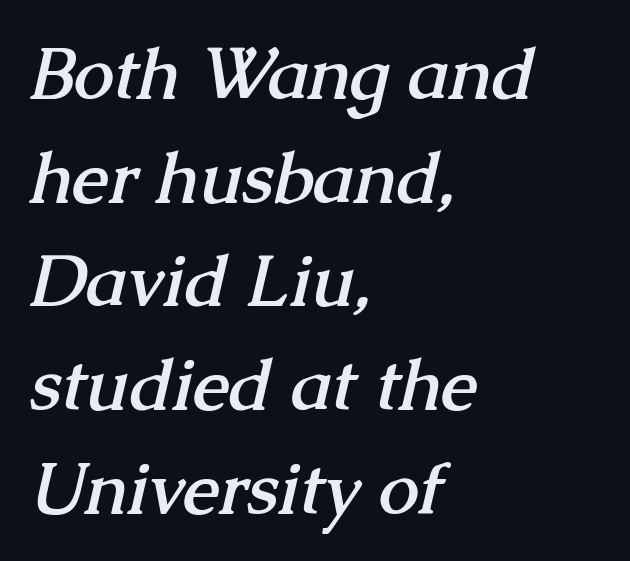
{"serif": "yes", "bold": "yes", "weight": "semibold", "width": "normal", "stroke_contrast": "medium", "x_height": "medium", "monospaced": "no", "underline": "no", "align": "left", "line_spacing": "normal", "line_spacing_ratio": 1.44, "letter_spacing": "normal", "letter_spacing_em": 0.0, "glyph_px": 72}
